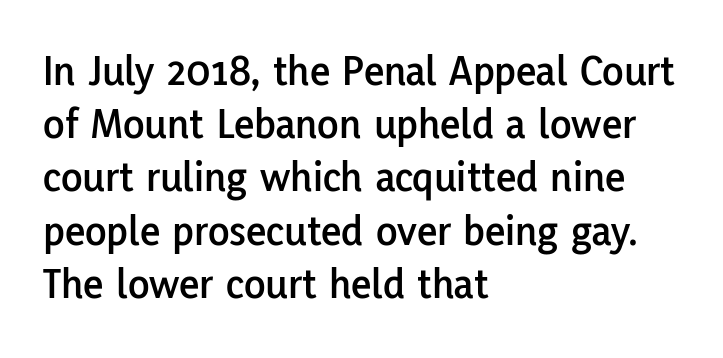
Just letters on the line, the space beneath them empty. The face used here is proportionally spaced, like ordinary book or web type. Tall strokes in this sample are plumb rather than angled. Tracking value appears to be zero — textbook default spacing. Note: no serifs on the glyphs.
